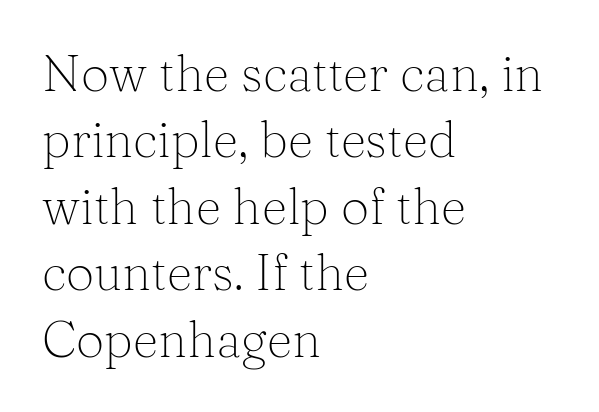
The image shows 50 px light serif type, upright; set left-aligned, normal line spacing (1.33x), normal letter spacing, not underlined; medium stroke contrast and a medium x-height.
